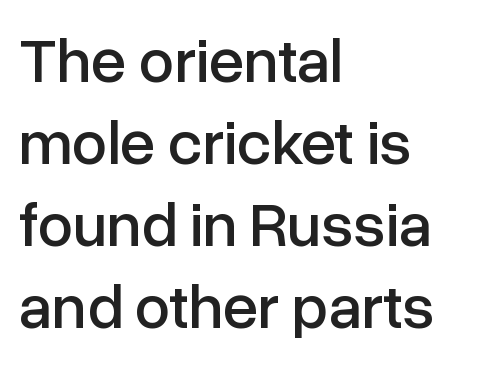
The image shows 63 px sans-serif type, upright; set left-aligned, normal line spacing (1.3x), normal letter spacing, not underlined; low stroke contrast and a medium x-height.
